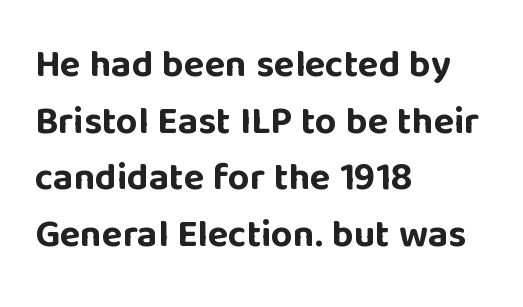
Q: Is the text bold? A: Yes.
Q: Is the text italic (slanted)? A: No, it is upright.
Q: Is the typeface a serif or a sans-serif typeface? A: Sans-serif.
Q: Is the text underlined? A: No.
Q: How is the paragraph aligned? A: Left-aligned.
Q: Is the spacing between letters normal or unusually wide? A: Normal.
Q: Is the spacing between lines tight, normal or loose? A: Normal.
Q: Width (condensed, normal, or wide)? A: Normal.
Q: Stroke contrast? A: Low.
Q: x-height? A: Large.
Q: Monospaced? A: No.
